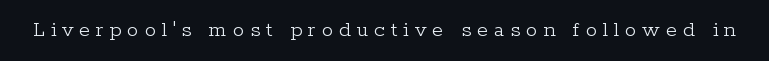
Between one letter and the next there's a generous, obvious gap. No chunkiness to these letters — they're not bold. You can tell it's not italic because the verticals are truly vertical. The space directly below the letters is spotless.
